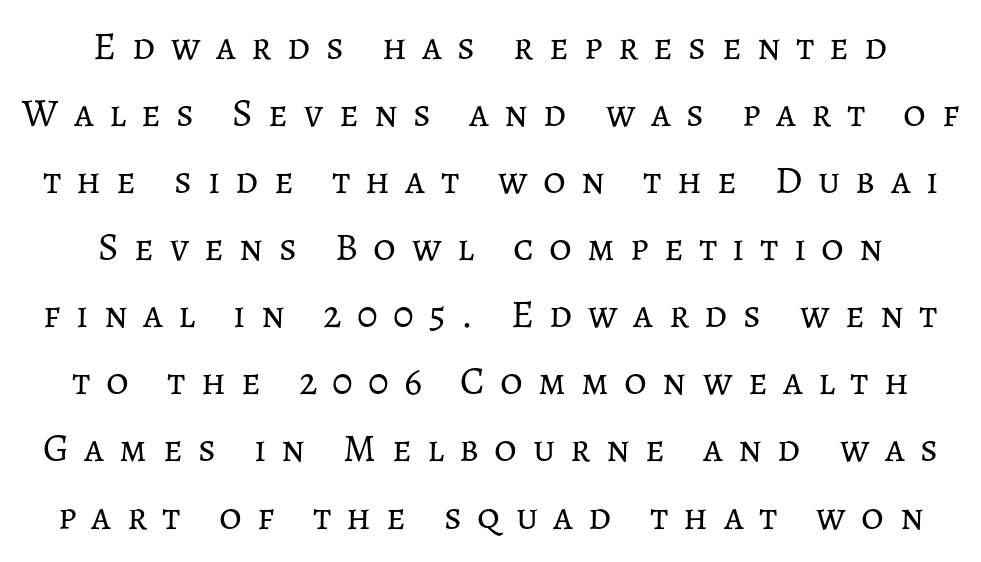
{"italic": "no", "bold": "no", "weight": "regular", "width": "normal", "stroke_contrast": "low", "x_height": "medium", "monospaced": "no", "underline": "no", "align": "center", "line_spacing_ratio": 1.72, "letter_spacing": "wide", "letter_spacing_em": 0.39, "glyph_px": 39}
